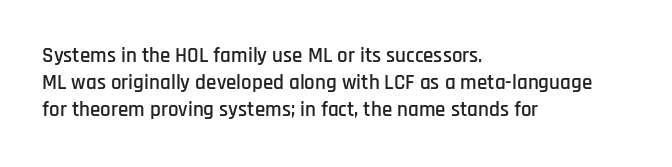
The letters stand straight up with perfectly vertical stems. Tracking here is standard; glyphs follow each other at the usual distance. Whoever set this chose a conventional vertical rhythm. The paragraph has a hard left edge and a soft right edge. Has an underline been added? It has not.
